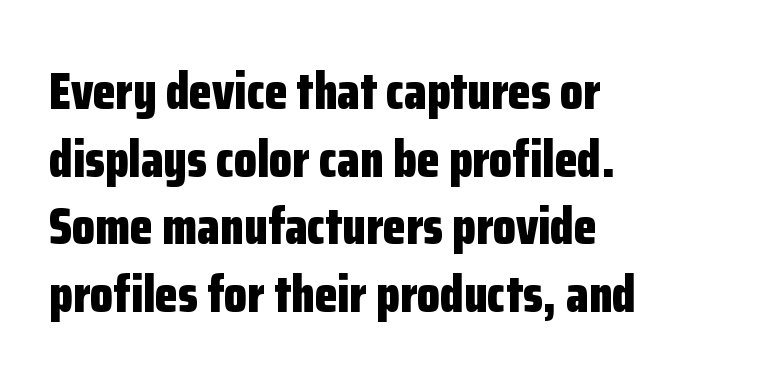
{"serif": "no", "italic": "no", "bold": "yes", "weight": "bold", "width": "condensed", "stroke_contrast": "low", "x_height": "medium", "monospaced": "no", "underline": "no", "align": "left", "line_spacing": "normal", "line_spacing_ratio": 1.3, "letter_spacing": "normal", "letter_spacing_em": 0.0, "glyph_px": 52}
